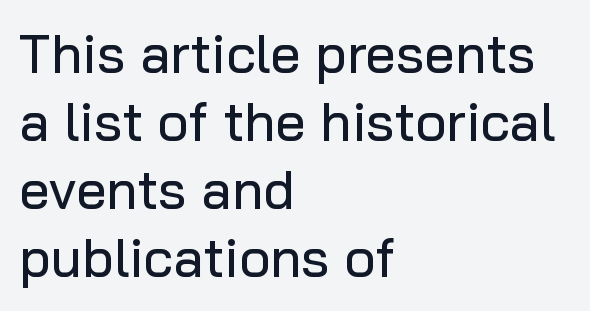
{"serif": "no", "italic": "no", "width": "normal", "stroke_contrast": "low", "x_height": "medium", "monospaced": "no", "underline": "no", "align": "left", "line_spacing": "normal", "line_spacing_ratio": 1.26, "letter_spacing": "normal", "letter_spacing_em": 0.0, "glyph_px": 54}
